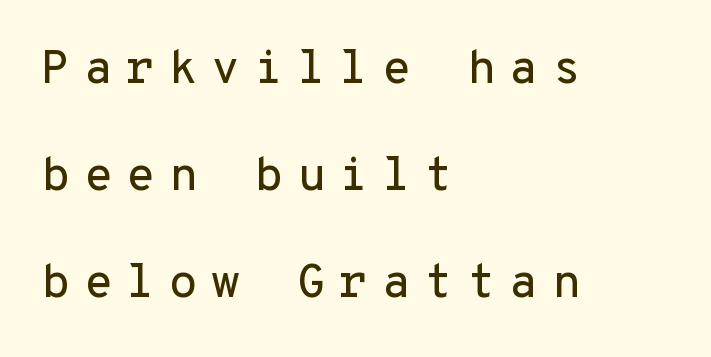
{"serif": "no", "italic": "no", "width": "normal", "stroke_contrast": "low", "x_height": "medium", "monospaced": "yes", "underline": "no", "align": "left", "line_spacing": "loose", "line_spacing_ratio": 2.28, "letter_spacing": "wide", "letter_spacing_em": 0.29, "glyph_px": 47}
